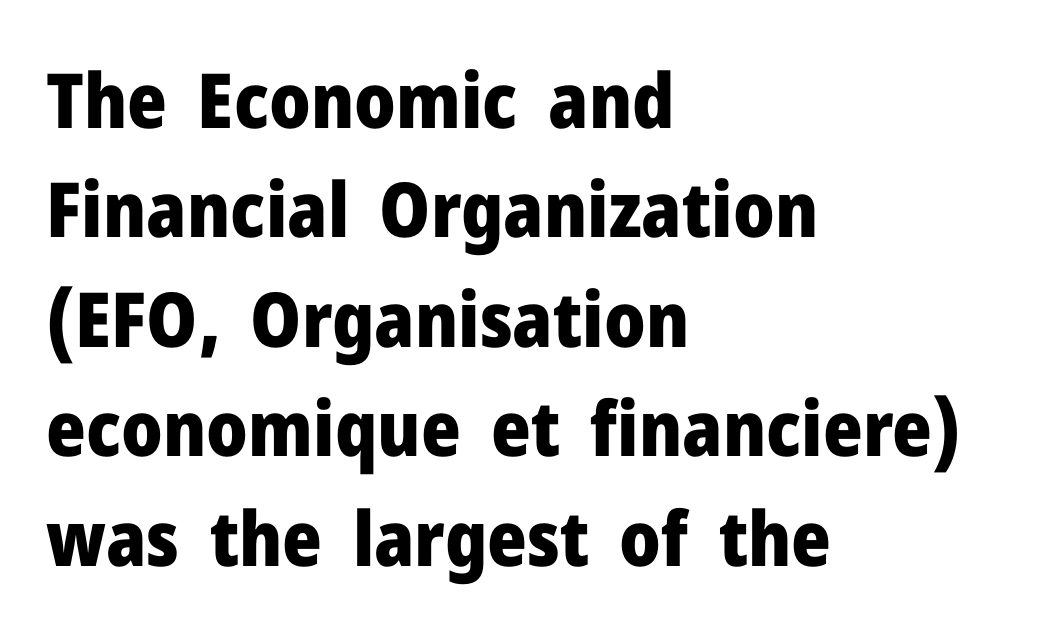
The image shows 76 px heavy sans-serif type, upright; set left-aligned, normal line spacing (1.44x), normal letter spacing, not underlined; low stroke contrast and a medium x-height.
